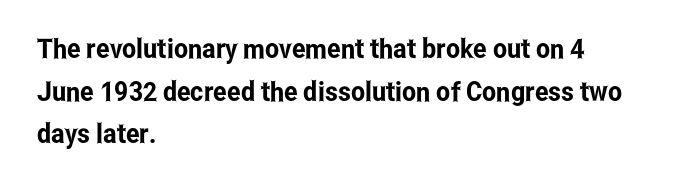
Q: Is the text italic (slanted)? A: No, it is upright.
Q: Is the text underlined? A: No.
Q: How is the paragraph aligned? A: Left-aligned.
Q: Is the spacing between letters normal or unusually wide? A: Normal.
Q: Is the spacing between lines tight, normal or loose? A: Normal.
